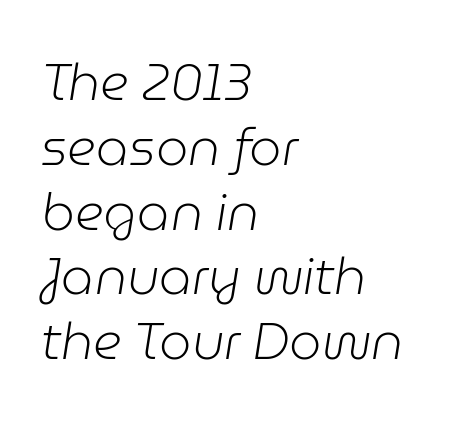
Q: Is the text bold? A: No.
Q: Is the text italic (slanted)? A: Yes, it leans right by about 9 degrees.
Q: Is the text underlined? A: No.
Q: How is the paragraph aligned? A: Left-aligned.
Q: Is the spacing between letters normal or unusually wide? A: Normal.
Q: Is the spacing between lines tight, normal or loose? A: Normal.
Q: Width (condensed, normal, or wide)? A: Normal.
Q: Stroke contrast? A: Low.
Q: x-height? A: Medium.
Q: Monospaced? A: No.
